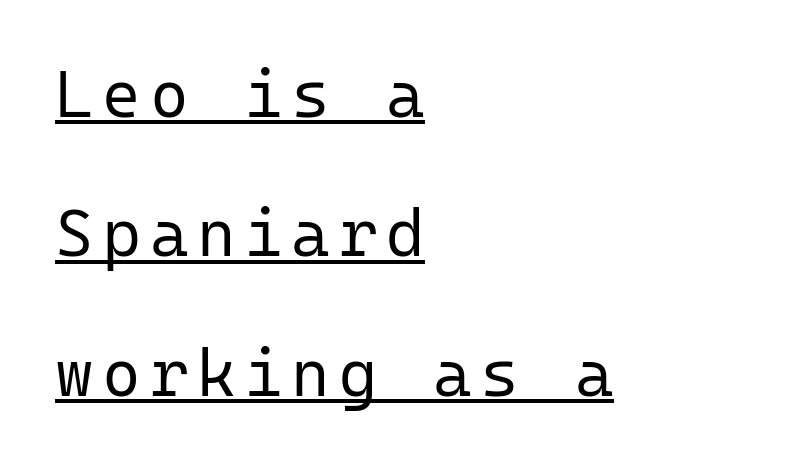
Is this a heavy cut? Hardly; it is regular or lighter. Each line starts at the same left margin while the right side varies. Are there feet on the stems? There aren't — it's a sans. Vertically, the passage feels expansive, rows floating well apart. Compared with undecorated copy, this sample adds a rule below the words.
